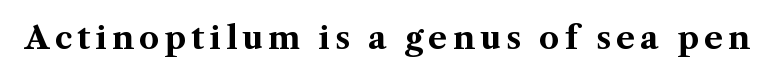
Q: Is the text bold? A: Yes.
Q: Is the text italic (slanted)? A: No, it is upright.
Q: Is the typeface a serif or a sans-serif typeface? A: Serif.
Q: Is the text underlined? A: No.
Q: Width (condensed, normal, or wide)? A: Normal.
Q: Stroke contrast? A: Medium.
Q: x-height? A: Medium.
Q: Monospaced? A: No.
